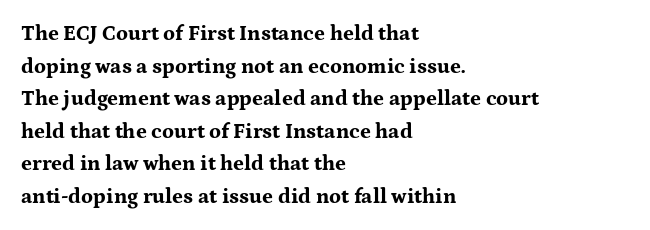
The rendering anchors every line to the left-hand side. In terms of posture, this sample is upright. This sample uses plain, unmodified letter spacing. The gap between lines stays unmarked.
